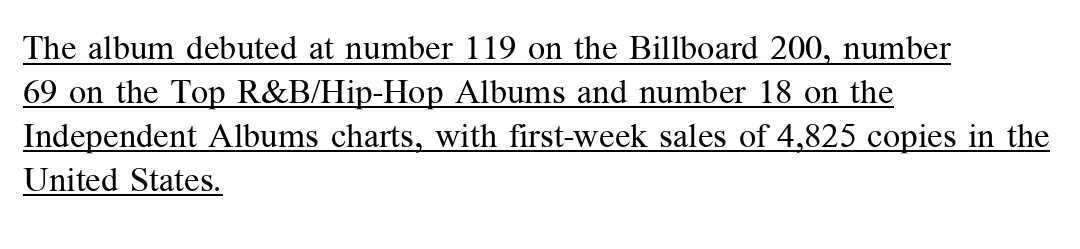
{"serif": "yes", "italic": "no", "bold": "no", "weight": "regular", "width": "normal", "stroke_contrast": "medium", "x_height": "medium", "monospaced": "no", "underline": "yes", "align": "left", "line_spacing": "normal", "line_spacing_ratio": 1.29, "letter_spacing": "normal", "letter_spacing_em": 0.0, "glyph_px": 34}
